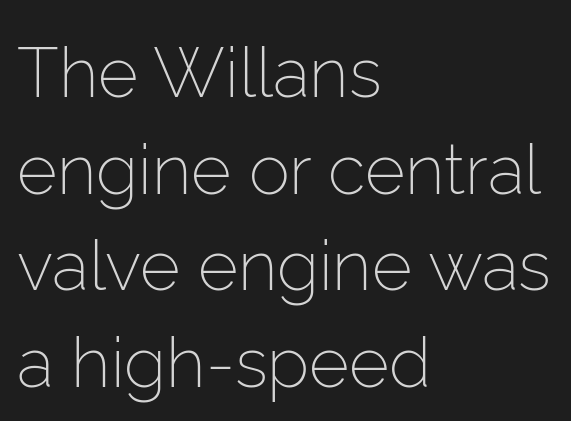
The passage shown is typed in a proportional face where columns would drift. Line spacing here is normal. This rendering uses left alignment, leaving the right contour irregular. Nothing sits at the stroke ends, so this counts as sans-serif.
